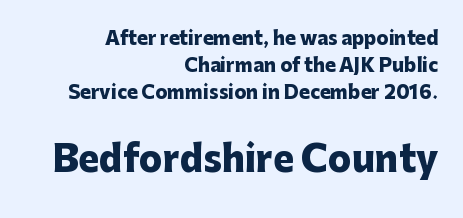
Q: Is the text bold? A: Yes.
Q: Is the text italic (slanted)? A: No, it is upright.
Q: Is the typeface a serif or a sans-serif typeface? A: Sans-serif.
Q: Is the text underlined? A: No.
Q: How is the paragraph aligned? A: Right-aligned.
Q: Is the spacing between letters normal or unusually wide? A: Normal.
Q: Is the spacing between lines tight, normal or loose? A: Normal.
Q: Which block of text is set in a larger size, the first (top) or the second (bottom)? A: The second (bottom) one.
Q: Width (condensed, normal, or wide)? A: Normal.
Q: Stroke contrast? A: Low.
Q: x-height? A: Medium.
Q: Monospaced? A: No.
